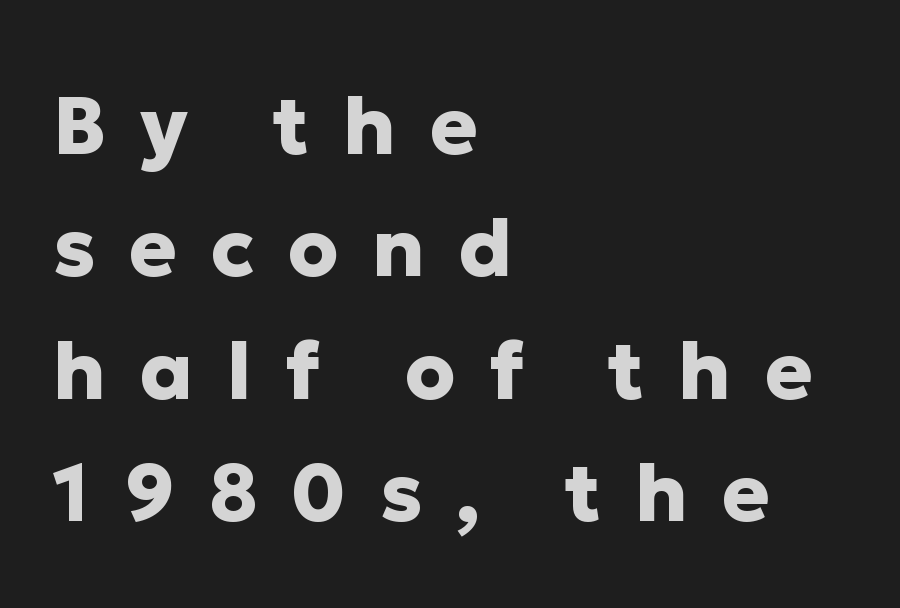
The image shows 80 px heavy sans-serif type, upright; set left-aligned, normal line spacing (1.53x), unusually wide letter spacing (+0.42 em), not underlined; low stroke contrast and a medium x-height.
